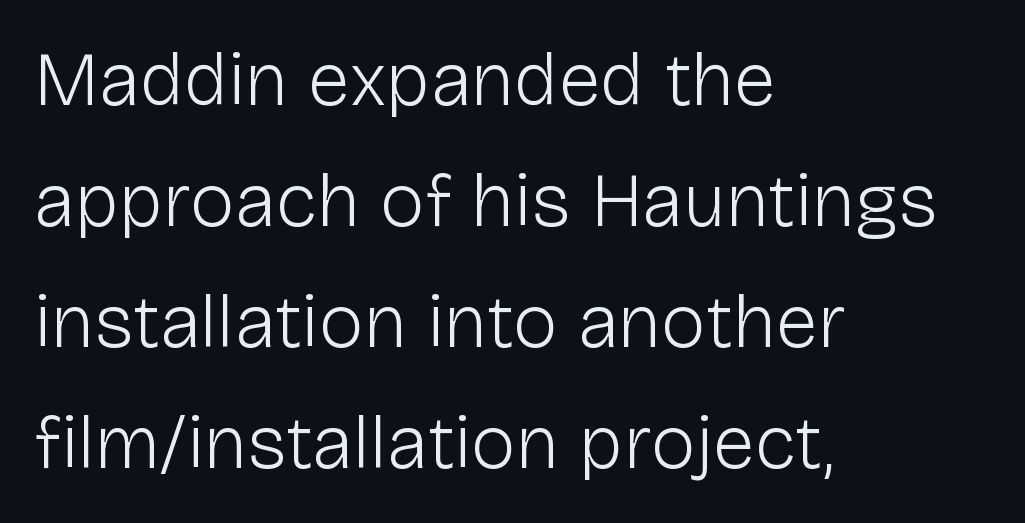
The image shows 76 px light sans-serif type, upright; set left-aligned, normal line spacing (1.59x), normal letter spacing, not underlined; low stroke contrast and a medium x-height.
